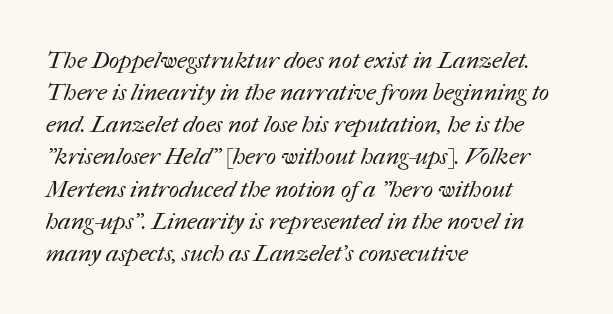
Interline gaps are of average width in this sample. Any mark beneath the type? The region is blank. Visually the block forms a straight wall on the left and a jagged coastline on the right. No heavy texture on the line: the type isn't bold.
